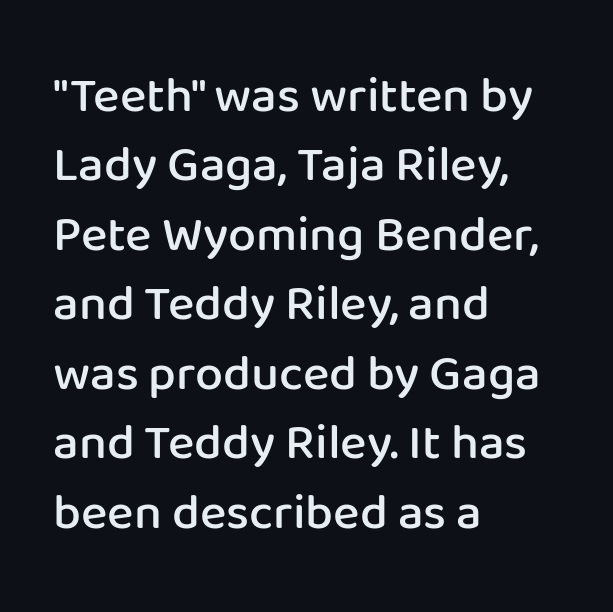
Interline gaps are of average width in this sample. Casual observation: everything's shoved over to the left. The words here are not underlined. Students, this is semibold: more ink than regular, less than bold. Regarding serifs, this sample does without them.
